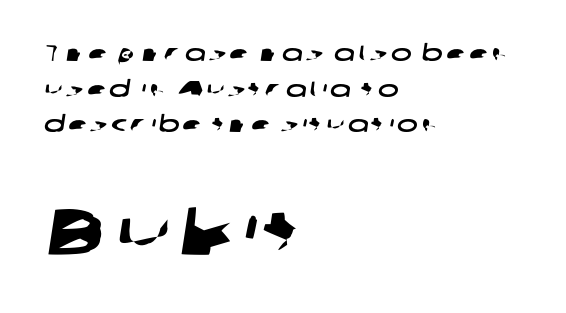
The image shows 66 px wide sans-serif type; set left-aligned, normal line spacing (1.62x), not underlined; the second (bottom) block is 3.0x larger; low stroke contrast and a medium x-height.
